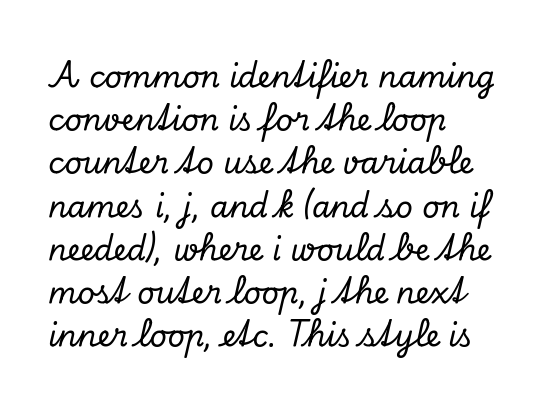
{"serif": "yes", "italic": "yes", "lean": "right", "slant_degrees": 13, "width": "normal", "stroke_contrast": "low", "x_height": "small", "monospaced": "no", "underline": "no", "align": "left", "line_spacing": "normal", "line_spacing_ratio": 1.44, "letter_spacing": "normal", "letter_spacing_em": 0.0, "glyph_px": 30}
